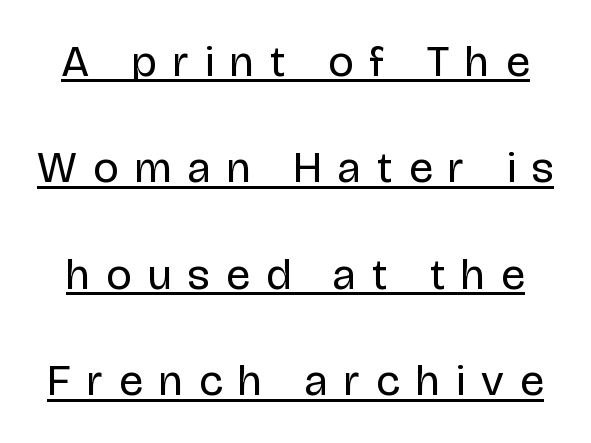
{"serif": "no", "italic": "no", "bold": "no", "weight": "regular", "width": "normal", "stroke_contrast": "low", "x_height": "large", "monospaced": "no", "underline": "yes", "line_spacing": "loose", "line_spacing_ratio": 2.42, "letter_spacing": "wide", "letter_spacing_em": 0.37, "glyph_px": 44}
